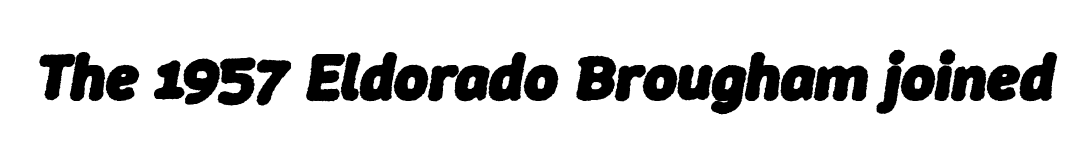
The image shows 65 px heavy type, italic (leaning right); set normal letter spacing, not underlined; low stroke contrast and a medium x-height.
